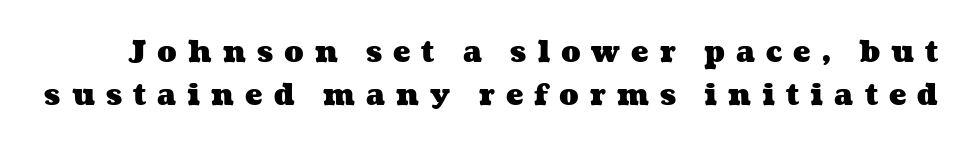
{"bold": "yes", "weight": "heavy", "width": "wide", "stroke_contrast": "medium", "x_height": "medium", "monospaced": "no", "underline": "no", "line_spacing": "normal", "line_spacing_ratio": 1.48, "letter_spacing": "wide", "letter_spacing_em": 0.38, "glyph_px": 29}
